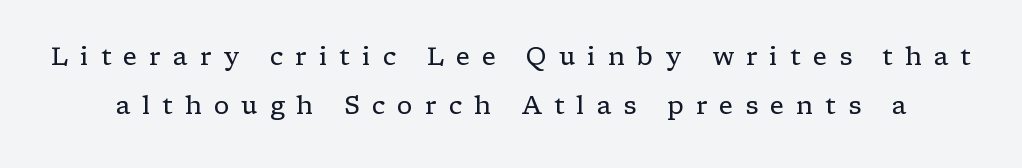
The image shows 25 px text type, upright; set loose line spacing (1.97x), unusually wide letter spacing (+0.48 em), not underlined.
